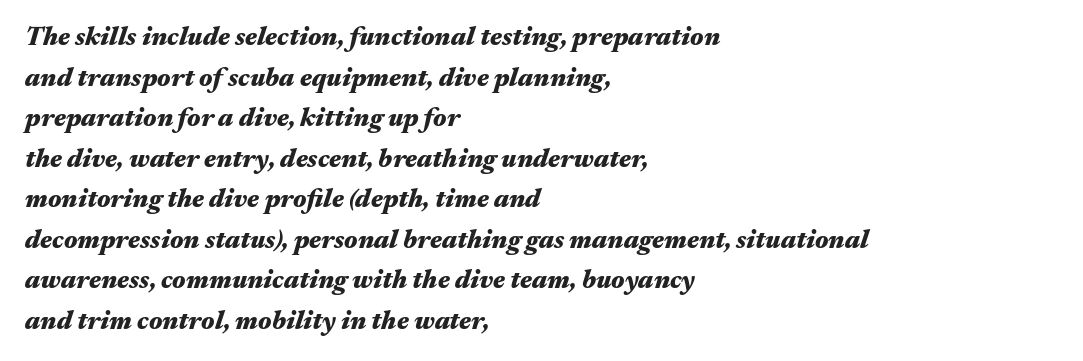
Emphasis by weight is at full strength: bold. The text block is weighted toward the left margin, trailing off unevenly rightward. The letters are slanted; this is an italic face. In terms of letterspacing, this is plain default setting.
